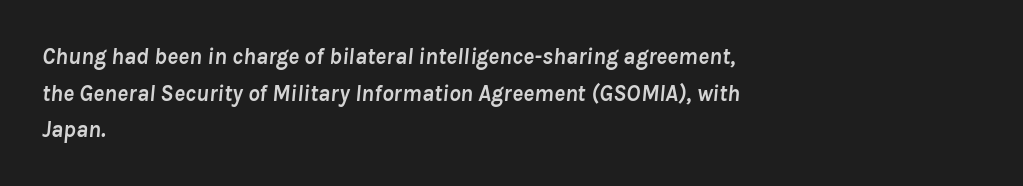
Bold? Absolutely — the strokes are thick and heavy. Each row of text sits above clean, open space. The passage shown has conventional tracking throughout. Reading down the block, your eye returns to a fixed left position each line.
